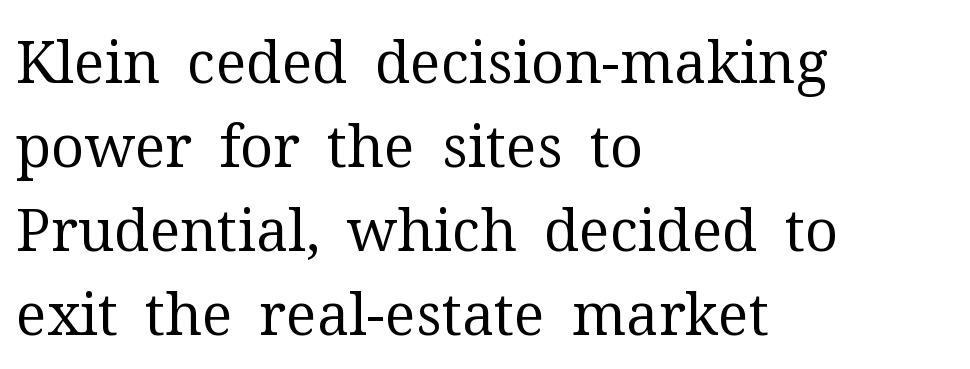
Yep, those are serifs on the letters. In terms of leading, this rendering sits right in the middle. The rag falls on the right side of this text block. The cut favours lightness, reaching ordinary text weight at its darkest. Is this a fixed-width face? No — the glyphs have proportional, varying widths.
